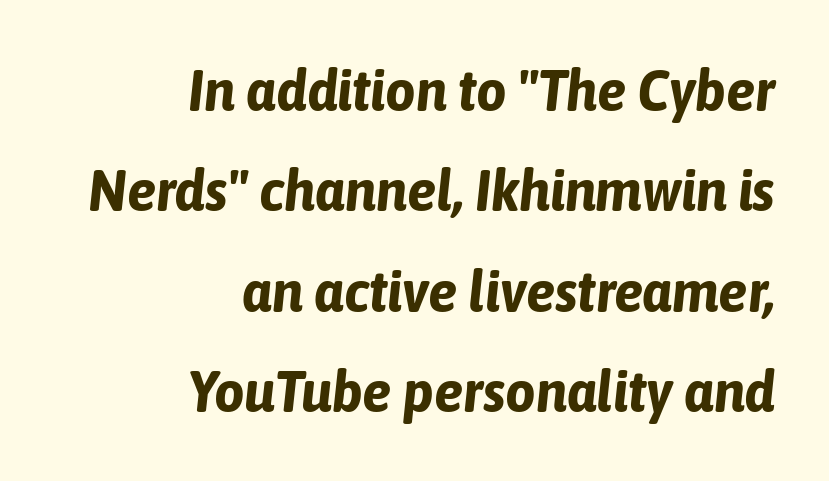
Q: Is the text bold? A: Yes.
Q: Is the text italic (slanted)? A: Yes, it leans right by about 6 degrees.
Q: Is the text underlined? A: No.
Q: How is the paragraph aligned? A: Right-aligned.
Q: Is the spacing between letters normal or unusually wide? A: Normal.
Q: Is the spacing between lines tight, normal or loose? A: Normal.
Q: Width (condensed, normal, or wide)? A: Condensed.
Q: Stroke contrast? A: Low.
Q: x-height? A: Medium.
Q: Monospaced? A: No.
